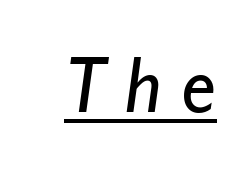
You could not count columns in this text — the font is proportionally spaced. Heaviness? Minimal to ordinary, like unemphasized prose. Classification — sans serif. Does a line run under the words? Yes, clearly. Does extra space separate the letters? Yes, quite a lot of it.
